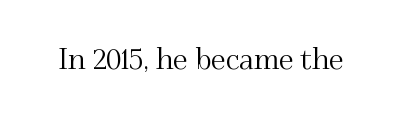
Q: Is the text italic (slanted)? A: No, it is upright.
Q: Is the typeface a serif or a sans-serif typeface? A: Serif.
Q: Is the text underlined? A: No.
Q: Is the spacing between letters normal or unusually wide? A: Normal.
Q: Width (condensed, normal, or wide)? A: Normal.
Q: Stroke contrast? A: Medium.
Q: x-height? A: Small.
Q: Monospaced? A: No.
